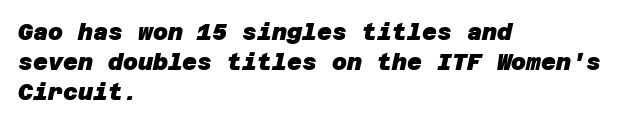
Glyph-to-glyph distance matches everyday printed text. These lines stack with their left ends in a neat column. A bare baseline throughout the passage. Baseline-to-baseline distance is the conventional proportion of letter height. The strokes are fattened all the way to bold.
